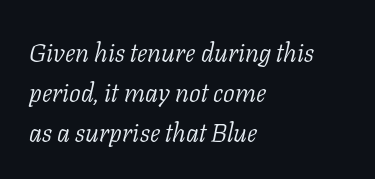
Q: Is the text bold? A: No.
Q: Is the text italic (slanted)? A: Yes, it leans right by about 11 degrees.
Q: Is the text underlined? A: No.
Q: How is the paragraph aligned? A: Left-aligned.
Q: Is the spacing between letters normal or unusually wide? A: Normal.
Q: Is the spacing between lines tight, normal or loose? A: Normal.
